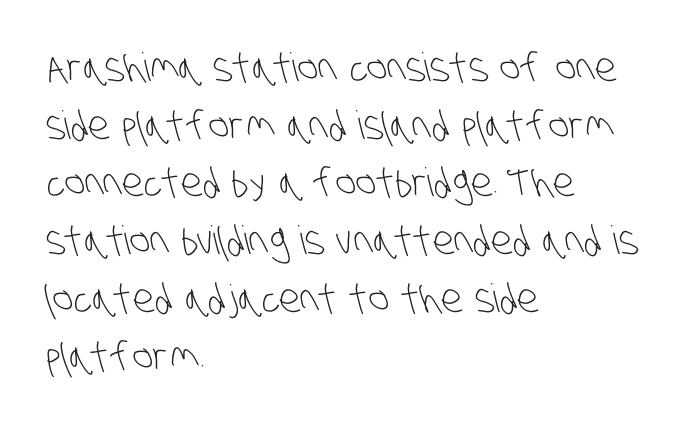
Q: Is the text bold? A: No.
Q: Is the typeface a serif or a sans-serif typeface? A: Sans-serif.
Q: Is the text underlined? A: No.
Q: How is the paragraph aligned? A: Left-aligned.
Q: Is the spacing between letters normal or unusually wide? A: Normal.
Q: Is the spacing between lines tight, normal or loose? A: Normal.
Q: Width (condensed, normal, or wide)? A: Condensed.
Q: Stroke contrast? A: Low.
Q: x-height? A: Large.
Q: Monospaced? A: No.
